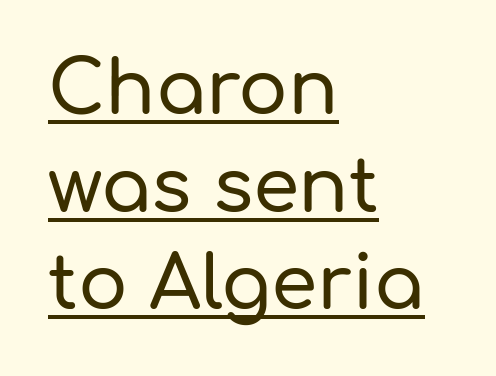
{"serif": "no", "italic": "no", "width": "normal", "stroke_contrast": "low", "x_height": "medium", "monospaced": "no", "underline": "yes", "align": "left", "line_spacing": "normal", "line_spacing_ratio": 1.32, "letter_spacing": "normal", "letter_spacing_em": 0.0, "glyph_px": 74}
